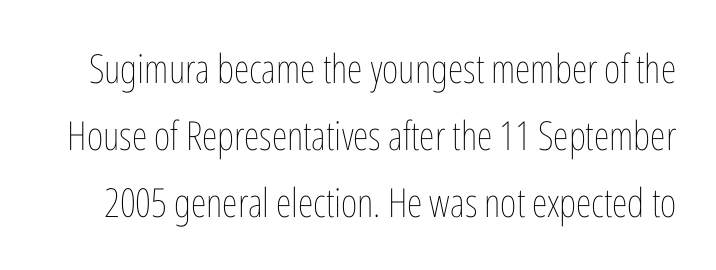
The image shows 40 px thin, condensed type, upright; set normal line spacing (1.68x), normal letter spacing, not underlined; low stroke contrast and a medium x-height.
